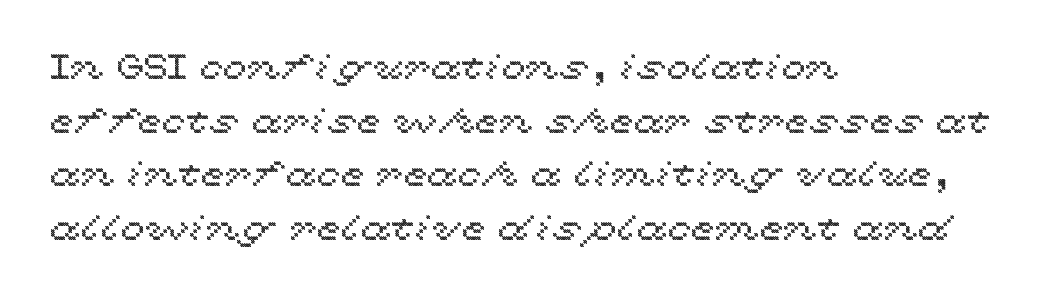
{"width": "wide", "x_height": "medium", "monospaced": "no", "underline": "no", "align": "left", "line_spacing": "normal", "line_spacing_ratio": 1.53, "letter_spacing": "normal", "letter_spacing_em": 0.0, "glyph_px": 35}
